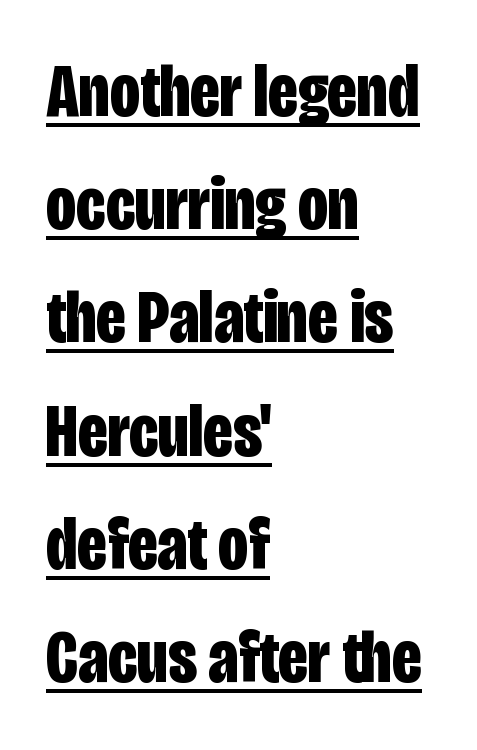
The image shows 75 px bold, condensed sans-serif type, upright; set left-aligned, normal line spacing (1.51x), normal letter spacing, underlined; low stroke contrast and a large x-height.
